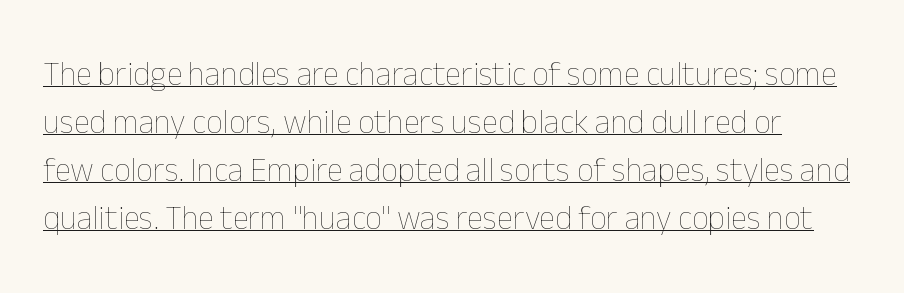
The image shows 33 px thin type, upright; set normal line spacing (1.45x), normal letter spacing, underlined; low stroke contrast and a medium x-height.
